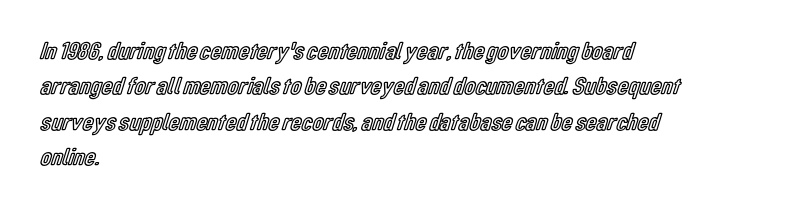
Q: Is the text italic (slanted)? A: Yes.
Q: Is the text underlined? A: No.
Q: How is the paragraph aligned? A: Left-aligned.
Q: Is the spacing between letters normal or unusually wide? A: Normal.
Q: Is the spacing between lines tight, normal or loose? A: Normal.
